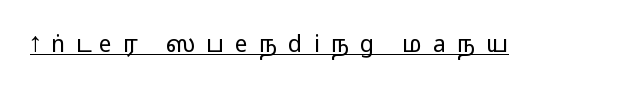
Q: Is the text italic (slanted)? A: No, it is upright.
Q: Is the text underlined? A: Yes.
Q: Is the spacing between letters normal or unusually wide? A: Unusually wide.
